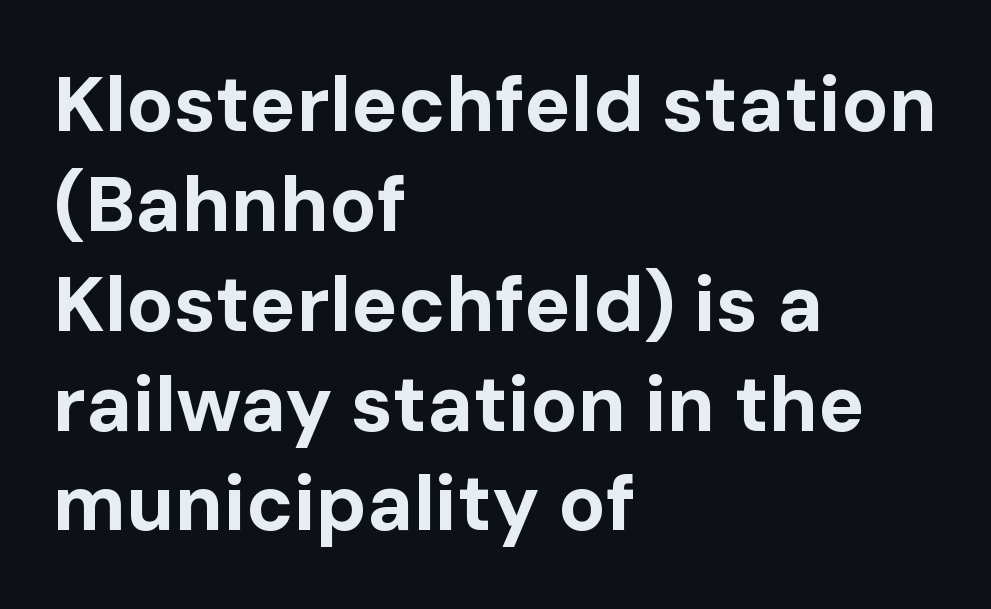
{"serif": "no", "italic": "no", "bold": "yes", "weight": "bold", "width": "normal", "stroke_contrast": "low", "x_height": "medium", "monospaced": "no", "underline": "no", "align": "left", "line_spacing": "normal", "line_spacing_ratio": 1.28, "letter_spacing": "normal", "letter_spacing_em": 0.0, "glyph_px": 78}
